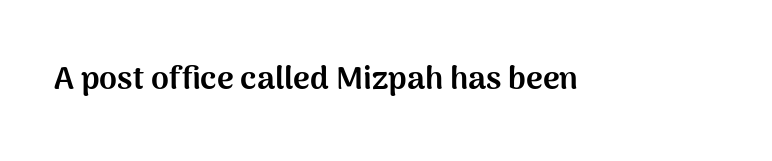
You'd pick this weight for a headline — it's a proper bold. Typographically, this falls in the sans-serif category. Think of a printed novel: that variable character pitch is what you see here. Characters remain perfectly vertical along every line. Bare-footed words on every line. There is no visible air inserted between adjacent glyphs.
